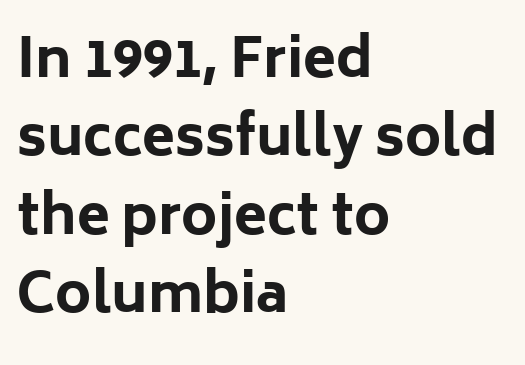
{"serif": "no", "italic": "no", "bold": "yes", "weight": "bold", "width": "normal", "stroke_contrast": "low", "x_height": "medium", "monospaced": "no", "underline": "no", "align": "left", "line_spacing": "normal", "line_spacing_ratio": 1.45, "letter_spacing": "normal", "letter_spacing_em": 0.0, "glyph_px": 54}
